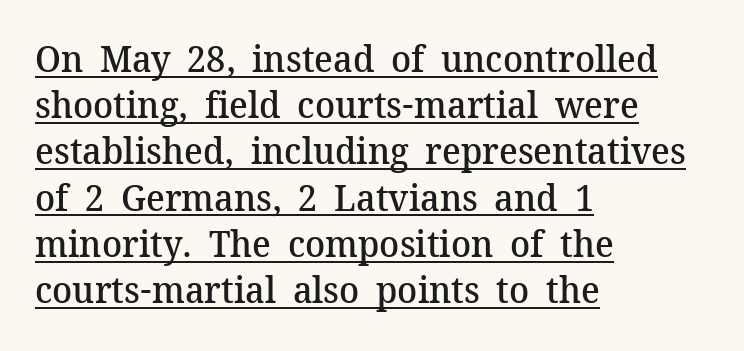
Q: Is the text bold? A: Semi-bold.
Q: Is the text italic (slanted)? A: No, it is upright.
Q: Is the typeface a serif or a sans-serif typeface? A: Serif.
Q: Is the text underlined? A: Yes.
Q: How is the paragraph aligned? A: Left-aligned.
Q: Is the spacing between letters normal or unusually wide? A: Normal.
Q: Is the spacing between lines tight, normal or loose? A: Normal.
Q: Width (condensed, normal, or wide)? A: Normal.
Q: Stroke contrast? A: Medium.
Q: x-height? A: Medium.
Q: Monospaced? A: No.
